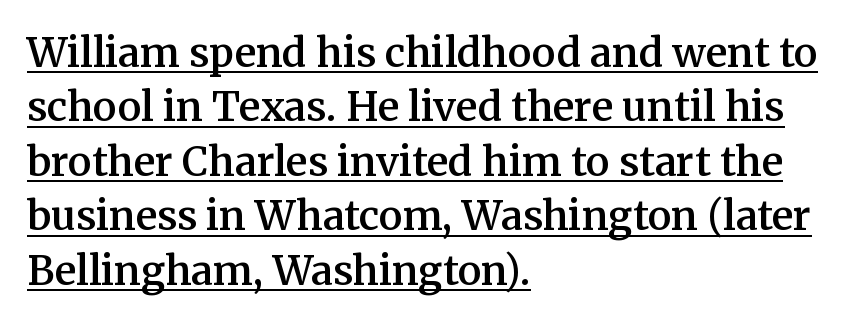
Q: Is the text bold? A: Semi-bold.
Q: Is the text italic (slanted)? A: No, it is upright.
Q: Is the typeface a serif or a sans-serif typeface? A: Serif.
Q: Is the text underlined? A: Yes.
Q: How is the paragraph aligned? A: Left-aligned.
Q: Is the spacing between letters normal or unusually wide? A: Normal.
Q: Is the spacing between lines tight, normal or loose? A: Normal.
Q: Width (condensed, normal, or wide)? A: Normal.
Q: Stroke contrast? A: Medium.
Q: x-height? A: Medium.
Q: Monospaced? A: No.
